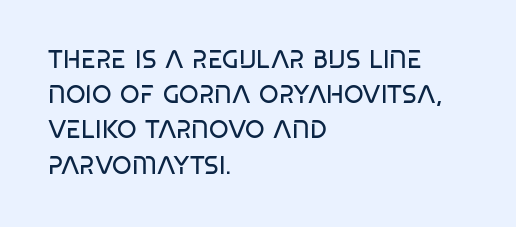
Beneath every word, the page is bare. If you measured baseline to baseline, you'd find a middling distance. Horizontally, the lines are justified to the leading edge only. No extra tracking has been applied to these lines. Ink coverage per letter is moderate at most.
